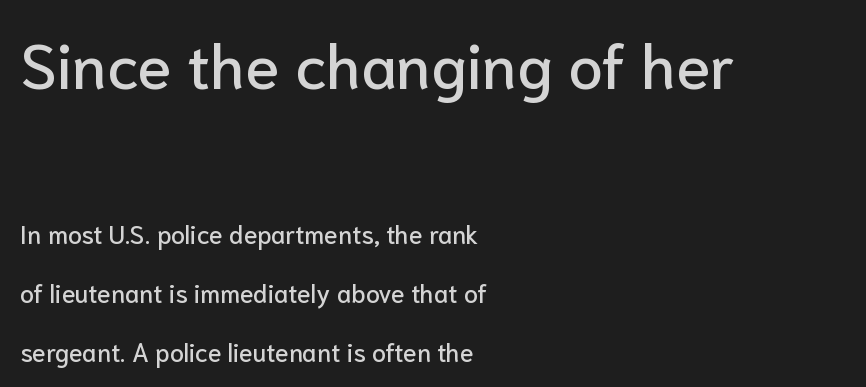
{"serif": "no", "italic": "no", "width": "normal", "stroke_contrast": "low", "x_height": "medium", "monospaced": "no", "underline": "no", "align": "left", "line_spacing": "loose", "line_spacing_ratio": 2.36, "letter_spacing": "normal", "letter_spacing_em": 0.0, "larger_block": "first", "size_ratio": 2.48, "glyph_px": 62}
